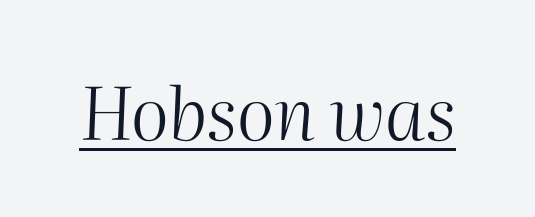
The image shows 73 px light type, italic (leaning right); set normal letter spacing, underlined; medium stroke contrast and a medium x-height.
